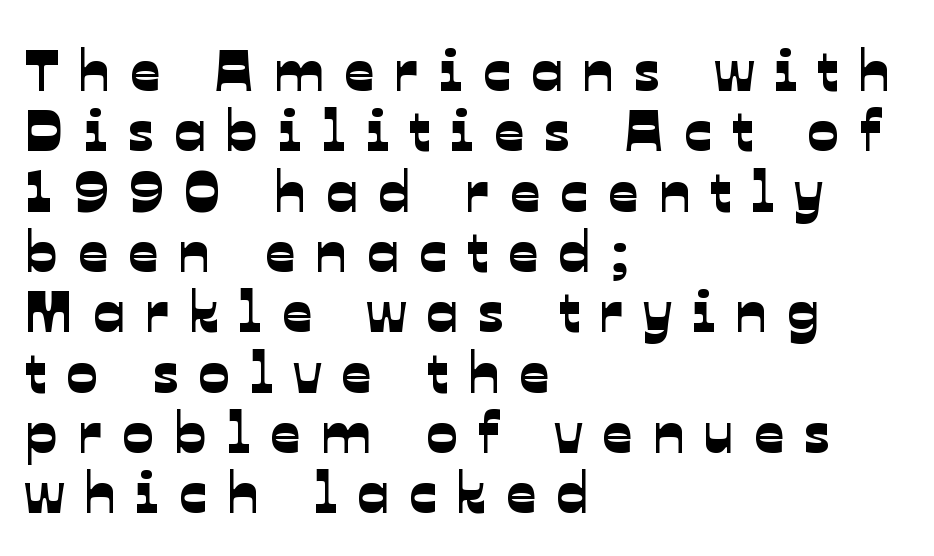
Q: Is the typeface a serif or a sans-serif typeface? A: Sans-serif.
Q: Is the text underlined? A: No.
Q: How is the paragraph aligned? A: Left-aligned.
Q: Is the spacing between letters normal or unusually wide? A: Unusually wide.
Q: Is the spacing between lines tight, normal or loose? A: Tight.
Q: Width (condensed, normal, or wide)? A: Normal.
Q: Stroke contrast? A: Low.
Q: x-height? A: Medium.
Q: Monospaced? A: No.
